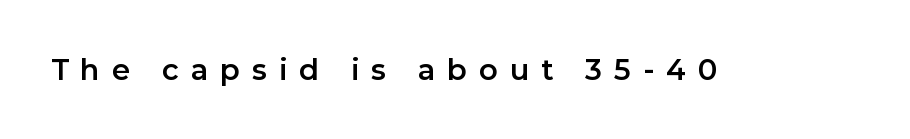
The passage shown is typed in a proportional face where columns would drift. Descenders hang freely into open space. The rendering inserts visible extra space after every character. The lettering stays uniformly vertical, giving the passage a roman look. You can tell from the bare stems that sans-serif type was used.
